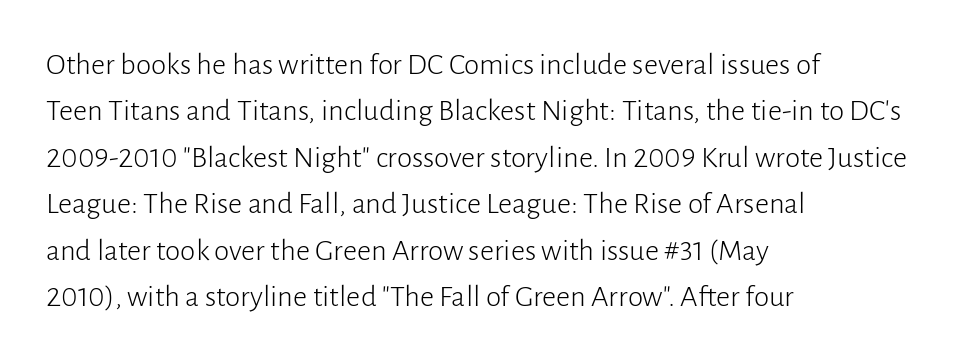
{"serif": "no", "italic": "no", "bold": "no", "weight": "light", "width": "normal", "stroke_contrast": "low", "x_height": "medium", "monospaced": "no", "underline": "no", "align": "left", "line_spacing": "normal", "line_spacing_ratio": 1.5, "letter_spacing": "normal", "letter_spacing_em": 0.0, "glyph_px": 31}
